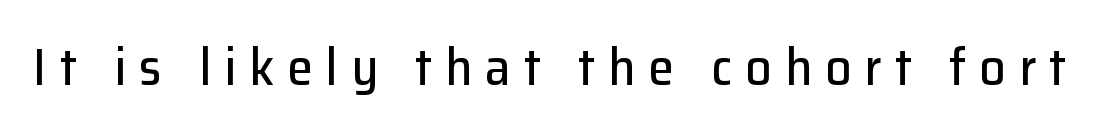
Q: Is the text italic (slanted)? A: No, it is upright.
Q: Is the typeface a serif or a sans-serif typeface? A: Sans-serif.
Q: Is the text underlined? A: No.
Q: Is the spacing between letters normal or unusually wide? A: Unusually wide.
Q: Width (condensed, normal, or wide)? A: Normal.
Q: Stroke contrast? A: Low.
Q: x-height? A: Medium.
Q: Monospaced? A: No.
